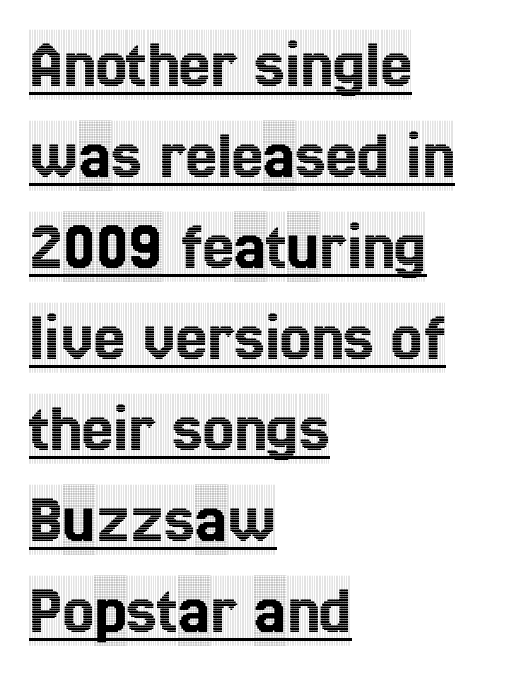
Q: Is the text italic (slanted)? A: No, it is upright.
Q: Is the typeface a serif or a sans-serif typeface? A: Serif.
Q: Is the text underlined? A: Yes.
Q: How is the paragraph aligned? A: Left-aligned.
Q: Is the spacing between letters normal or unusually wide? A: Normal.
Q: Is the spacing between lines tight, normal or loose? A: Normal.
Q: Width (condensed, normal, or wide)? A: Condensed.
Q: x-height? A: Large.
Q: Monospaced? A: No.
